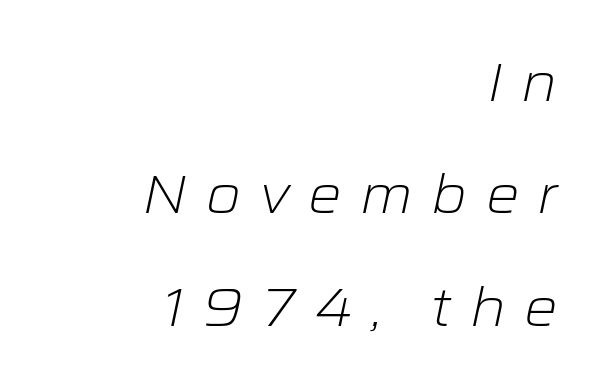
The image shows 53 px light, wide type, italic (leaning right); set right-aligned, loose line spacing (2.12x), unusually wide letter spacing (+0.34 em), not underlined; low stroke contrast and a medium x-height.
